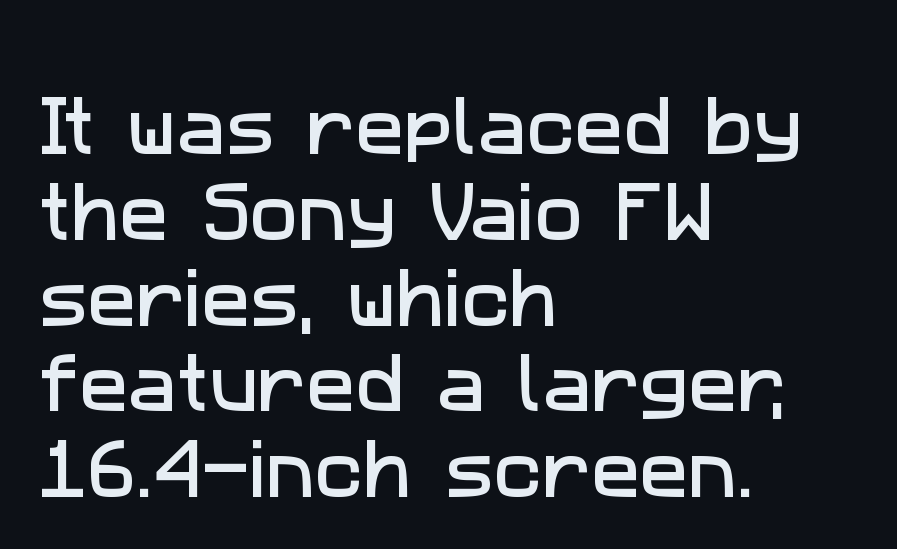
{"serif": "no", "width": "normal", "stroke_contrast": "low", "x_height": "medium", "monospaced": "no", "underline": "no", "align": "left", "line_spacing": "normal", "line_spacing_ratio": 1.32, "letter_spacing": "normal", "letter_spacing_em": 0.0, "glyph_px": 65}
